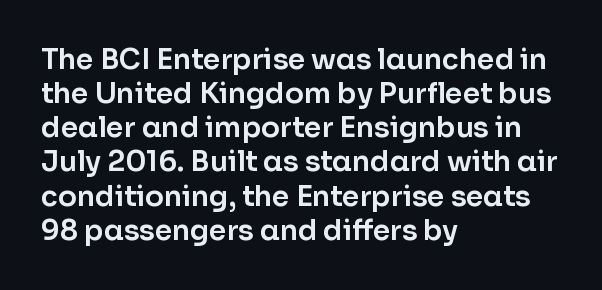
Q: Is the text italic (slanted)? A: No, it is upright.
Q: Is the typeface a serif or a sans-serif typeface? A: Sans-serif.
Q: Is the text underlined? A: No.
Q: How is the paragraph aligned? A: Left-aligned.
Q: Is the spacing between letters normal or unusually wide? A: Normal.
Q: Width (condensed, normal, or wide)? A: Normal.
Q: Stroke contrast? A: Low.
Q: x-height? A: Medium.
Q: Monospaced? A: No.
